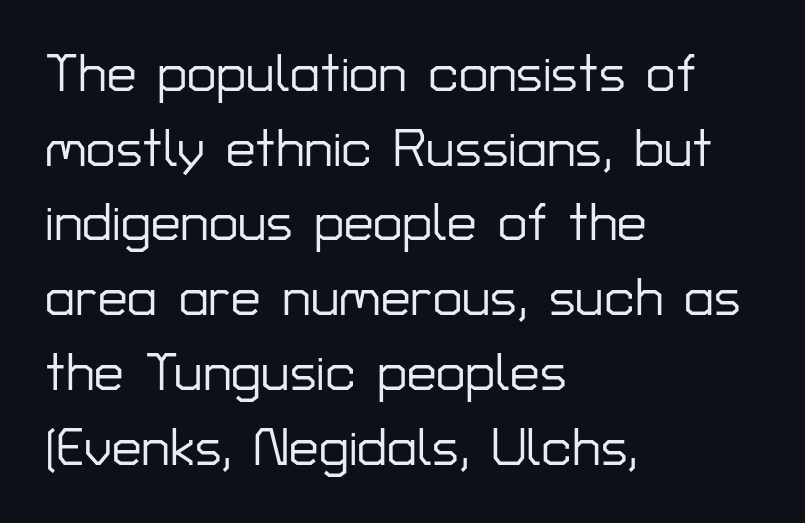
The image shows 53 px sans-serif type, upright; set left-aligned, normal line spacing (1.41x), normal letter spacing, not underlined; low stroke contrast and a medium x-height.
